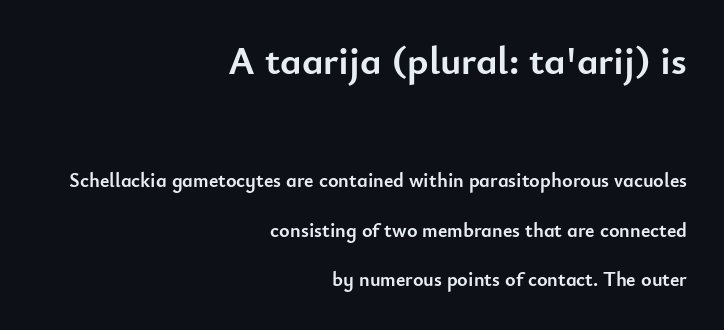
The image shows 40 px semibold sans-serif type, upright; set right-aligned, loose line spacing (2.48x), normal letter spacing, not underlined; the first (top) block is 2.0x larger; low stroke contrast and a small x-height.
